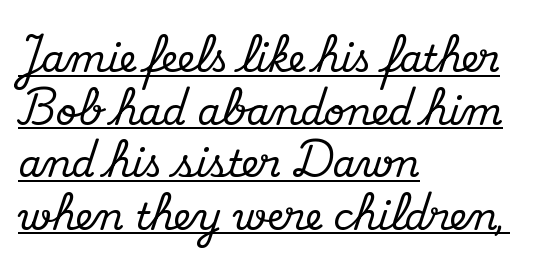
Q: Is the text italic (slanted)? A: Yes.
Q: Is the typeface a serif or a sans-serif typeface? A: Serif.
Q: Is the text underlined? A: Yes.
Q: How is the paragraph aligned? A: Left-aligned.
Q: Is the spacing between letters normal or unusually wide? A: Normal.
Q: Is the spacing between lines tight, normal or loose? A: Normal.
Q: Width (condensed, normal, or wide)? A: Normal.
Q: Stroke contrast? A: Medium.
Q: x-height? A: Small.
Q: Monospaced? A: No.
